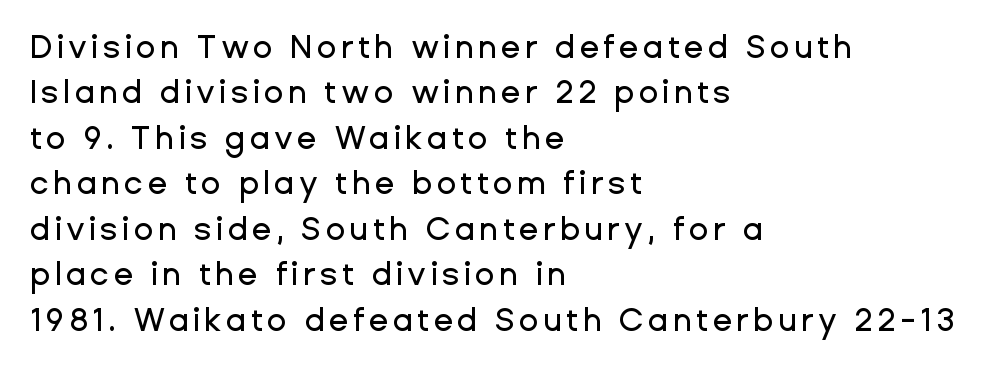
Q: Is the text italic (slanted)? A: No, it is upright.
Q: Is the typeface a serif or a sans-serif typeface? A: Sans-serif.
Q: Is the text underlined? A: No.
Q: How is the paragraph aligned? A: Left-aligned.
Q: Is the spacing between lines tight, normal or loose? A: Normal.
Q: Width (condensed, normal, or wide)? A: Normal.
Q: Stroke contrast? A: Low.
Q: x-height? A: Medium.
Q: Monospaced? A: No.
